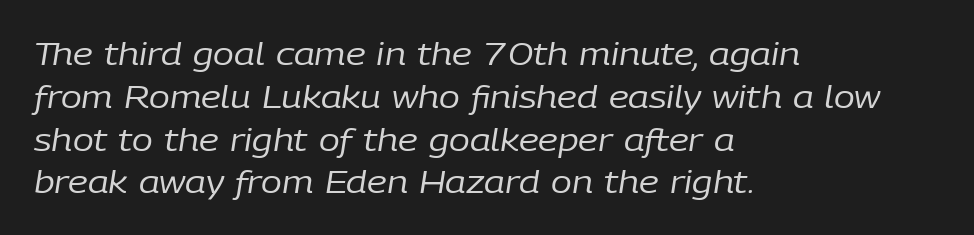
The image shows 31 px regular-weight type, italic (leaning right); set left-aligned, normal line spacing (1.38x), normal letter spacing, not underlined; low stroke contrast and a medium x-height.
